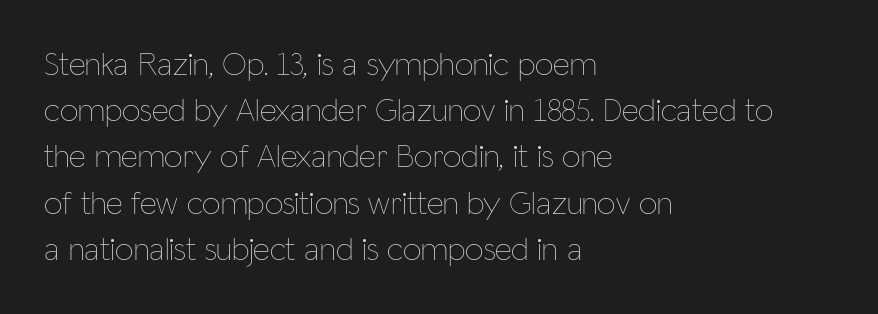
The image shows 33 px thin, condensed type, upright; set left-aligned, normal line spacing (1.4x), normal letter spacing, not underlined; low stroke contrast and a medium x-height.
